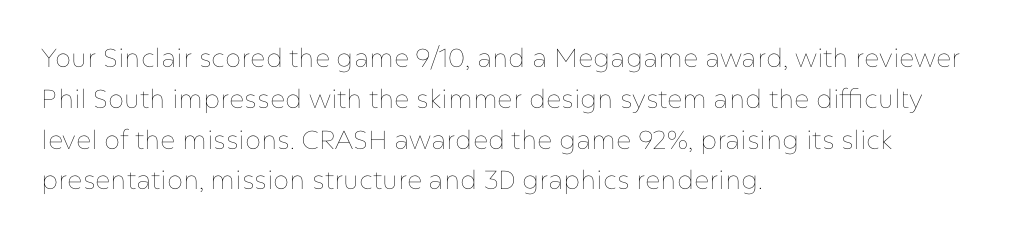
The image shows 26 px text type, upright; set left-aligned, normal line spacing (1.57x), normal letter spacing, not underlined.
